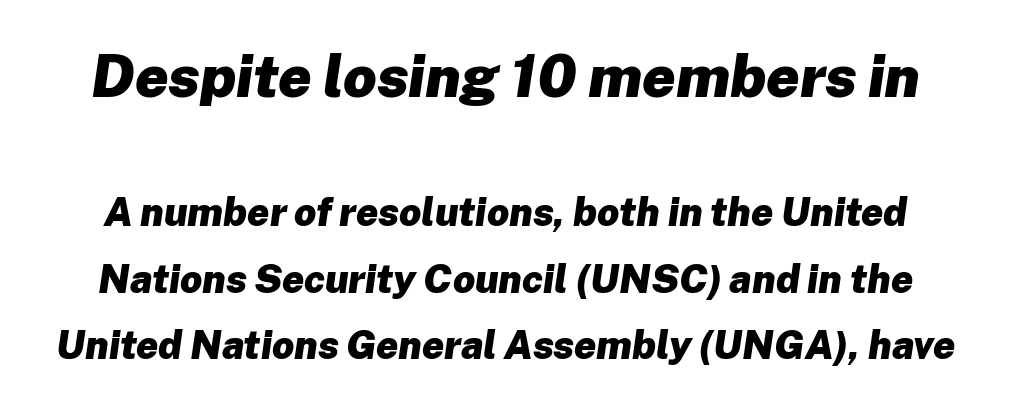
Q: Is the text bold? A: Yes.
Q: Is the text italic (slanted)? A: Yes, it leans right by about 8 degrees.
Q: Is the text underlined? A: No.
Q: Is the spacing between letters normal or unusually wide? A: Normal.
Q: Which block of text is set in a larger size, the first (top) or the second (bottom)? A: The first (top) one.
Q: Width (condensed, normal, or wide)? A: Normal.
Q: Stroke contrast? A: Low.
Q: x-height? A: Medium.
Q: Monospaced? A: No.
